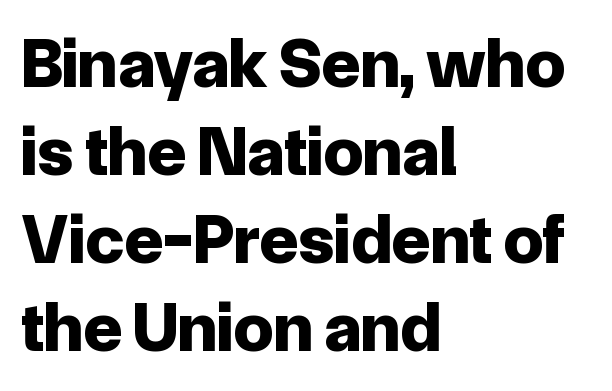
{"serif": "no", "italic": "no", "bold": "yes", "weight": "bold", "width": "normal", "stroke_contrast": "low", "x_height": "medium", "monospaced": "no", "underline": "no", "align": "left", "line_spacing_ratio": 1.24, "letter_spacing": "normal", "letter_spacing_em": 0.0, "glyph_px": 71}
